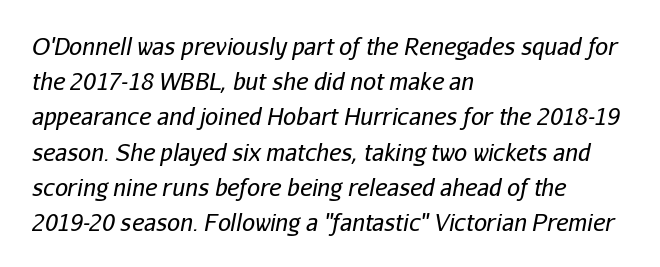
Q: Is the text bold? A: No.
Q: Is the text italic (slanted)? A: Yes, it leans right by about 11 degrees.
Q: Is the text underlined? A: No.
Q: How is the paragraph aligned? A: Left-aligned.
Q: Is the spacing between letters normal or unusually wide? A: Normal.
Q: Is the spacing between lines tight, normal or loose? A: Normal.
